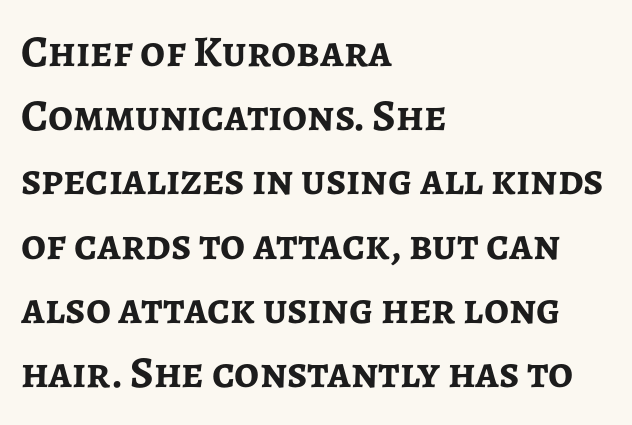
{"serif": "no", "italic": "no", "bold": "yes", "weight": "semibold", "width": "normal", "stroke_contrast": "low", "x_height": "medium", "monospaced": "no", "underline": "no", "align": "left", "line_spacing": "normal", "line_spacing_ratio": 1.46, "letter_spacing": "normal", "letter_spacing_em": 0.0, "glyph_px": 44}
